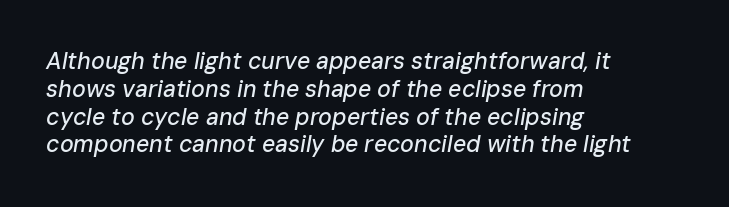
{"italic": "yes", "lean": "right", "slant_degrees": 10, "underline": "no", "align": "left", "line_spacing_ratio": 1.21, "letter_spacing": "normal", "letter_spacing_em": 0.0, "glyph_px": 23}
